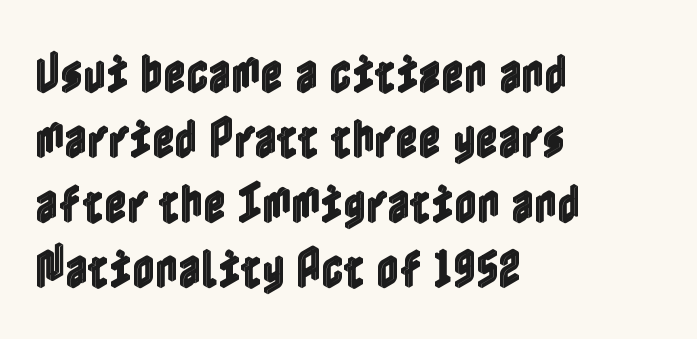
Q: Is the text italic (slanted)? A: No, it is upright.
Q: Is the text underlined? A: No.
Q: How is the paragraph aligned? A: Left-aligned.
Q: Is the spacing between letters normal or unusually wide? A: Normal.
Q: Is the spacing between lines tight, normal or loose? A: Normal.
Q: Width (condensed, normal, or wide)? A: Condensed.
Q: x-height? A: Medium.
